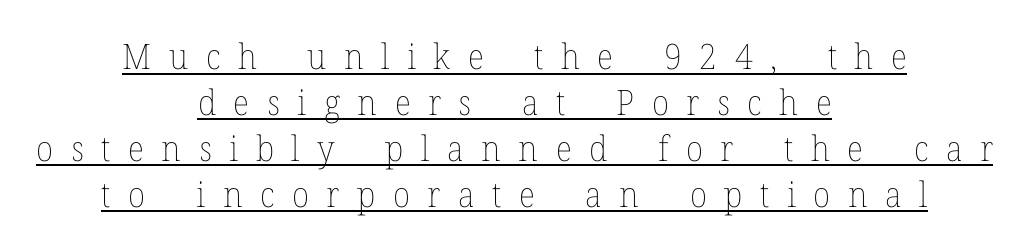
You could not count columns in this text — the font is proportionally spaced. Is the type heavy? It reads as light-to-regular instead. Upright lettering throughout. Each new line begins a customary step beneath the previous one. Typeset on center — no edge is straight.
